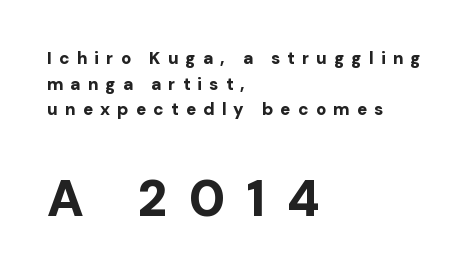
The baseline area is clear. Caption: upper text group reduced, lower text group enlarged. Set as a true bold cut, around the 700 mark. Baseline-to-baseline distance is the conventional proportion of letter height. The horizontal fit of the characters is loose and conspicuously gappy. Stroke terminals: plain, sans-serif.
